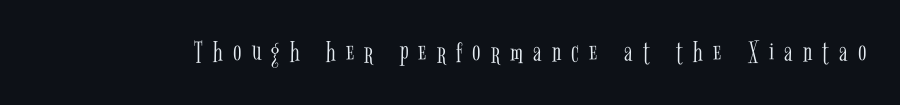
The image shows 31 px light, condensed serif type, upright; set unusually wide letter spacing (+0.33 em), not underlined; low stroke contrast and a medium x-height.
